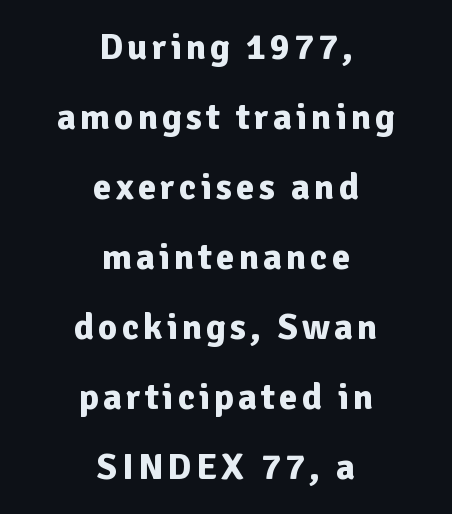
{"serif": "no", "italic": "no", "bold": "yes", "weight": "bold", "width": "normal", "stroke_contrast": "low", "x_height": "medium", "monospaced": "no", "underline": "no", "align": "center", "line_spacing_ratio": 1.89, "glyph_px": 37}
